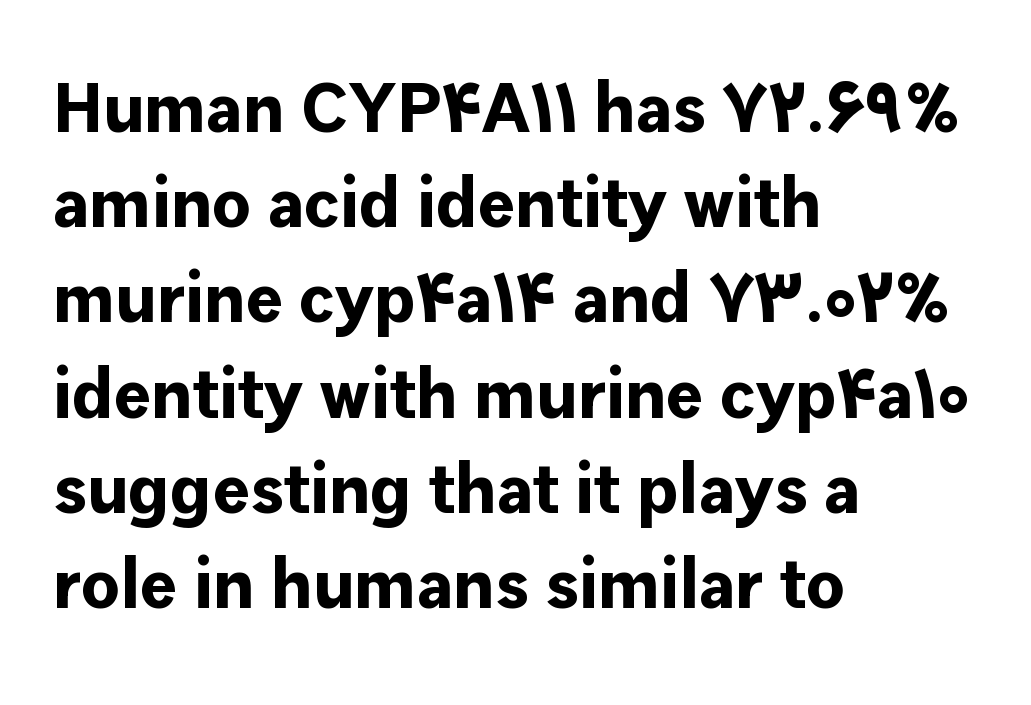
Q: Is the text bold? A: Yes.
Q: Is the text italic (slanted)? A: No, it is upright.
Q: Is the typeface a serif or a sans-serif typeface? A: Sans-serif.
Q: Is the text underlined? A: No.
Q: How is the paragraph aligned? A: Left-aligned.
Q: Is the spacing between letters normal or unusually wide? A: Normal.
Q: Is the spacing between lines tight, normal or loose? A: Normal.
Q: Width (condensed, normal, or wide)? A: Normal.
Q: Stroke contrast? A: Low.
Q: x-height? A: Medium.
Q: Monospaced? A: No.
